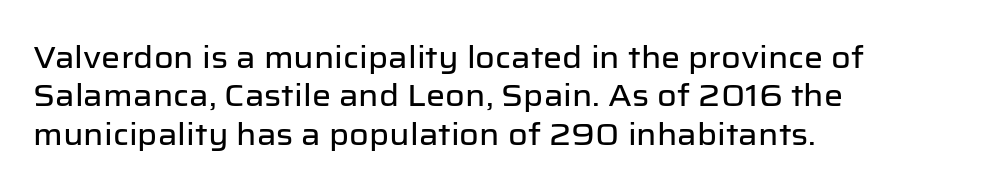
{"serif": "no", "italic": "no", "width": "normal", "stroke_contrast": "low", "x_height": "medium", "monospaced": "no", "underline": "no", "align": "left", "line_spacing": "normal", "line_spacing_ratio": 1.28, "letter_spacing": "normal", "letter_spacing_em": 0.0, "glyph_px": 30}
